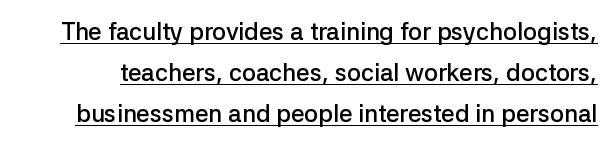
Students, this is semibold: more ink than regular, less than bold. The letters sit at their default tracking, neither squeezed nor spread. Rendered with straight, roman letterforms. Underlined type.
